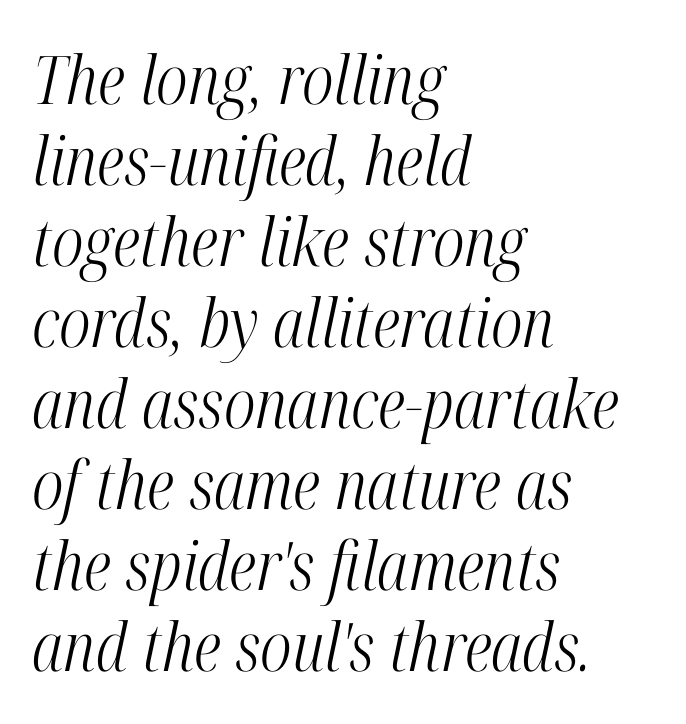
{"serif": "yes", "italic": "yes", "lean": "right", "slant_degrees": 12, "bold": "no", "weight": "light", "width": "condensed", "stroke_contrast": "high", "x_height": "medium", "monospaced": "no", "underline": "no", "align": "left", "line_spacing_ratio": 1.21, "letter_spacing": "normal", "letter_spacing_em": 0.0, "glyph_px": 67}
